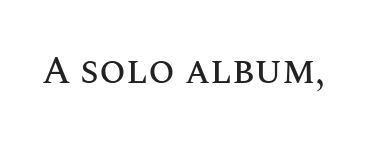
Looks like regular typesetting: each glyph gets only the width it needs. The string is rendered with underlining switched off. Notice how the stems are strictly vertical — no italics here. The horizontal fit of the characters is conventional and even.
